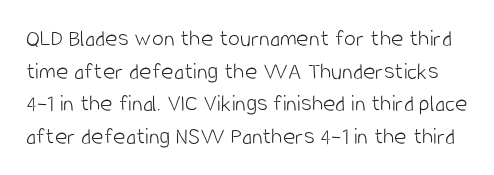
The image shows 24 px text type, upright; set normal line spacing (1.36x), normal letter spacing, not underlined.
